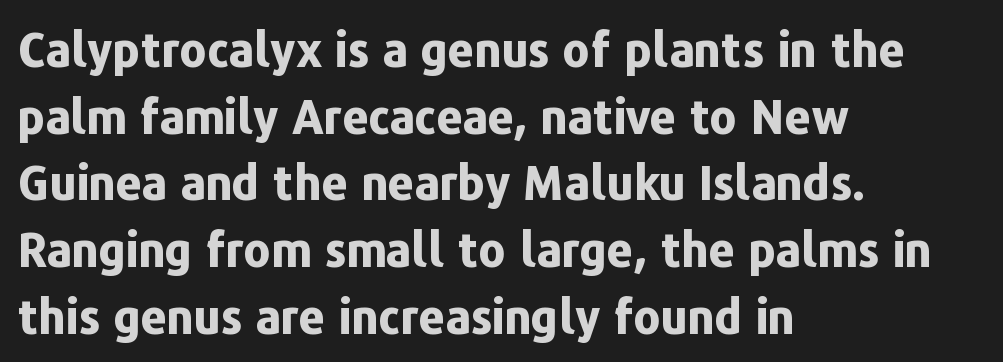
The image shows 46 px bold sans-serif type, upright; set left-aligned, normal line spacing (1.45x), normal letter spacing, not underlined; low stroke contrast and a medium x-height.
